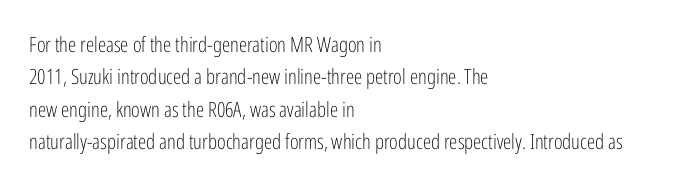
{"italic": "no", "bold": "no", "underline": "no", "align": "left", "line_spacing": "normal", "line_spacing_ratio": 1.54, "letter_spacing": "normal", "letter_spacing_em": 0.0, "glyph_px": 21}
